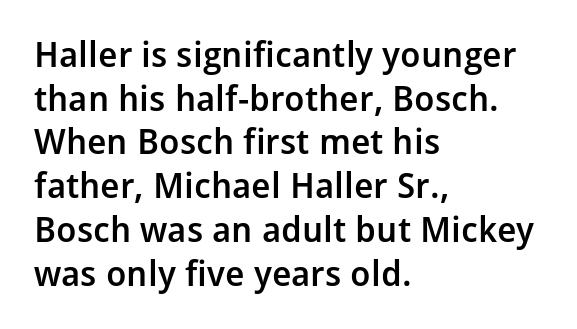
Q: Is the text bold? A: Semi-bold.
Q: Is the text italic (slanted)? A: No, it is upright.
Q: Is the typeface a serif or a sans-serif typeface? A: Sans-serif.
Q: Is the text underlined? A: No.
Q: How is the paragraph aligned? A: Left-aligned.
Q: Is the spacing between letters normal or unusually wide? A: Normal.
Q: Is the spacing between lines tight, normal or loose? A: Normal.
Q: Width (condensed, normal, or wide)? A: Normal.
Q: Stroke contrast? A: Low.
Q: x-height? A: Medium.
Q: Monospaced? A: No.
